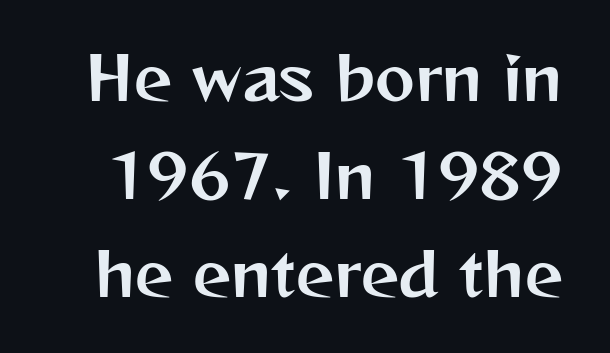
You could not count columns in this text — the font is proportionally spaced. No italicization has been applied; the sample stays upright. Vertically, the passage feels balanced, rows spaced as you'd expect. These lines are composed in type without serifs. Between one letter and the next there's only the usual sliver of space. This rendering features lettering with no underline.
